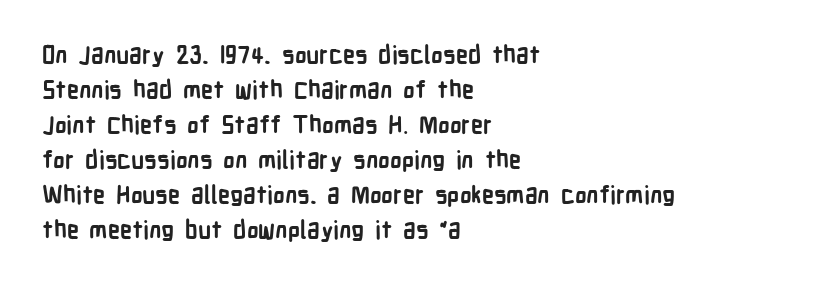
Q: Is the text bold? A: Yes.
Q: Is the text italic (slanted)? A: No, it is upright.
Q: Is the text underlined? A: No.
Q: How is the paragraph aligned? A: Left-aligned.
Q: Is the spacing between letters normal or unusually wide? A: Normal.
Q: Is the spacing between lines tight, normal or loose? A: Normal.
